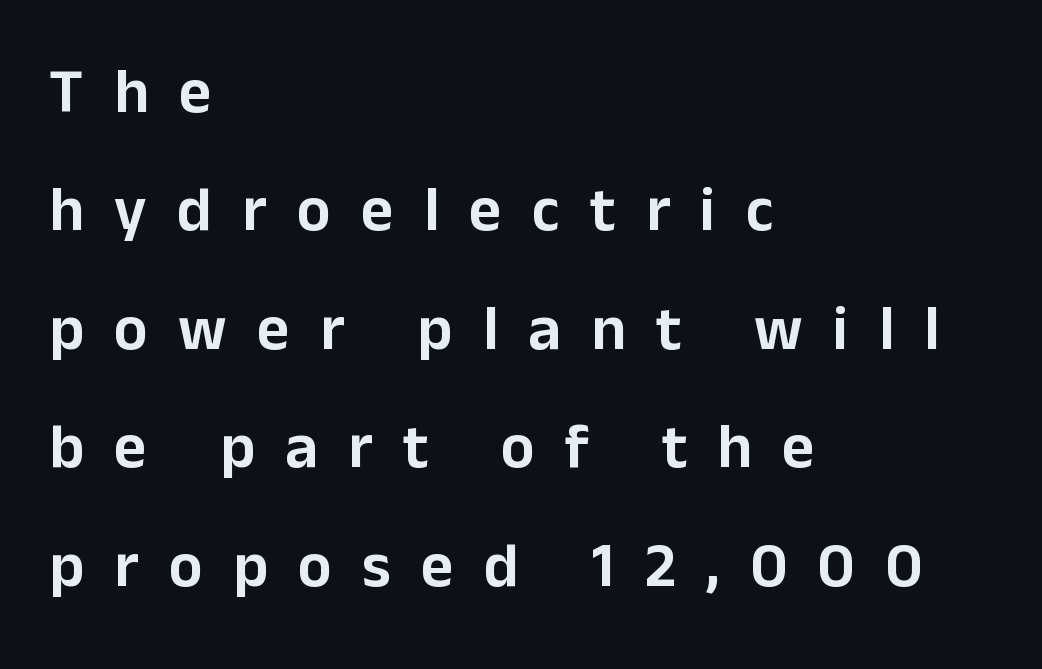
The rendering uses natural spacing where letterforms have individual widths. Every stem runs plumb, perpendicular to the baseline. The tracking jumps out immediately: characters are airy and widely separated. Stroke terminals: plain, sans-serif.
